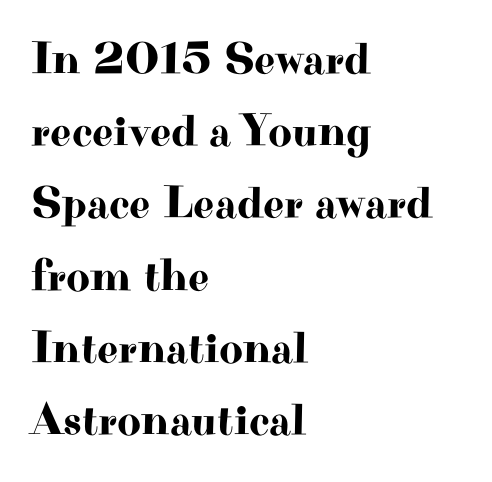
The letters stand straight up with perfectly vertical stems. The passage shown is typeset with a serif family. The lines are quadded left. Just letters on the line, the space beneath them empty. Honestly, the letter spacing is just normal — you wouldn't notice it. The passage shown is typed in a proportional face where columns would drift.
